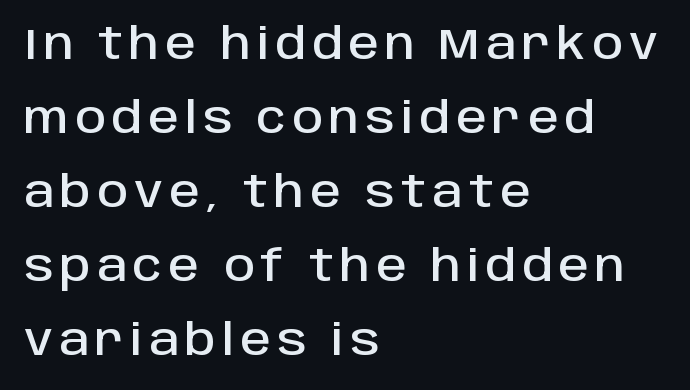
The image shows 43 px sans-serif type, upright; set left-aligned, line spacing 1.72x, not underlined; low stroke contrast and a large x-height.
